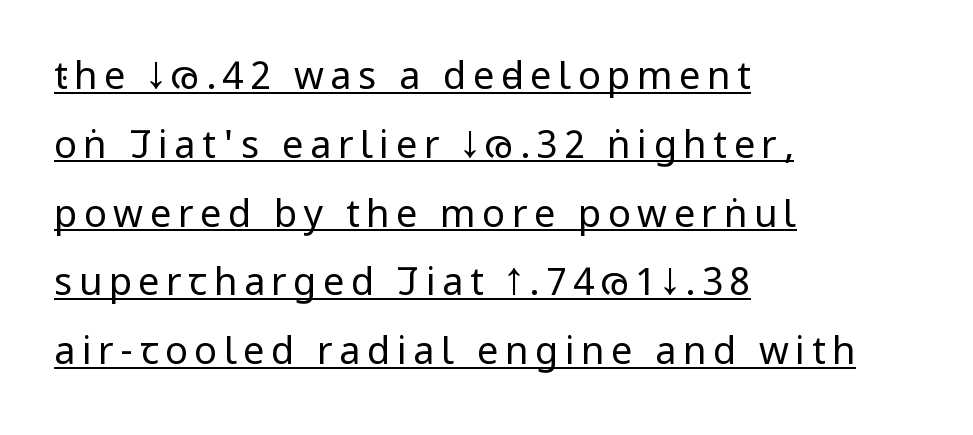
{"serif": "no", "italic": "no", "bold": "no", "weight": "regular", "width": "condensed", "stroke_contrast": "low", "x_height": "large", "monospaced": "no", "underline": "yes", "align": "left", "line_spacing_ratio": 1.81, "glyph_px": 38}
